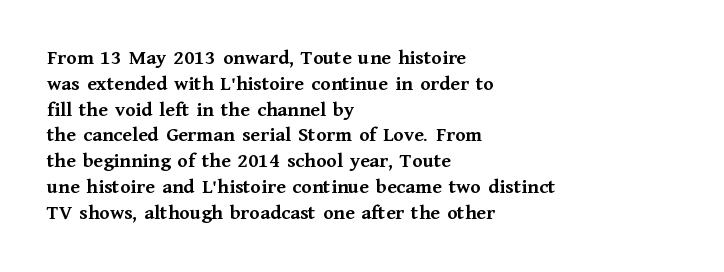
The image shows 21 px bold type, upright; set left-aligned, line spacing 1.23x, normal letter spacing, not underlined.
